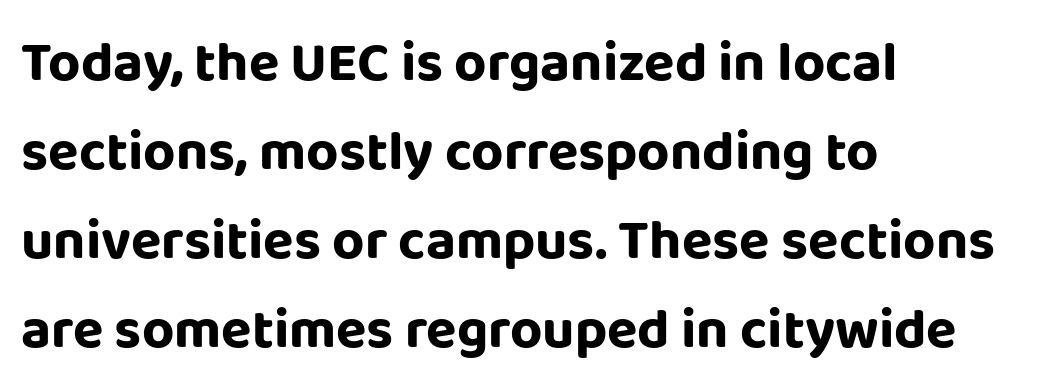
The image shows 56 px bold sans-serif type, upright; set left-aligned, normal line spacing (1.59x), normal letter spacing, not underlined; low stroke contrast and a large x-height.
